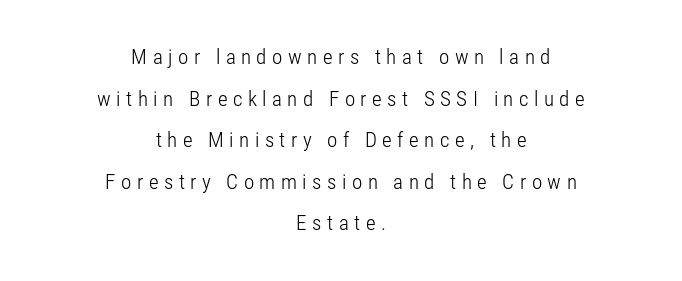
Q: Is the text bold? A: No.
Q: Is the text italic (slanted)? A: No, it is upright.
Q: Is the text underlined? A: No.
Q: How is the paragraph aligned? A: Centered.
Q: Is the spacing between letters normal or unusually wide? A: Unusually wide.
Q: Is the spacing between lines tight, normal or loose? A: Loose.
